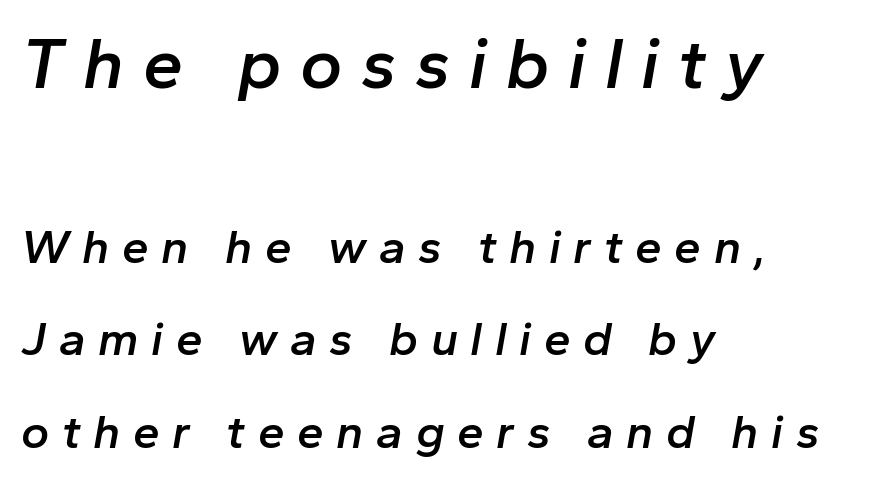
{"italic": "yes", "lean": "right", "slant_degrees": 10, "bold": "semi", "weight": "semibold", "width": "normal", "stroke_contrast": "low", "x_height": "medium", "monospaced": "no", "underline": "no", "align": "left", "line_spacing": "loose", "line_spacing_ratio": 1.93, "letter_spacing": "wide", "letter_spacing_em": 0.26, "larger_block": "first", "size_ratio": 1.5, "glyph_px": 72}
